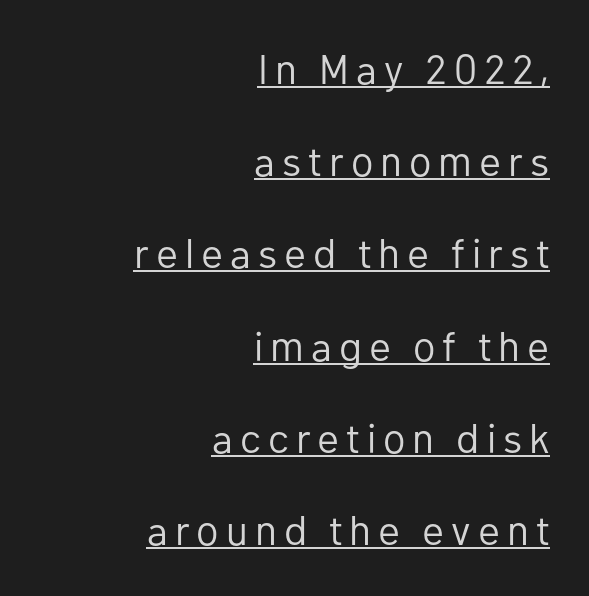
Q: Is the text bold? A: No.
Q: Is the text italic (slanted)? A: No, it is upright.
Q: Is the typeface a serif or a sans-serif typeface? A: Sans-serif.
Q: Is the text underlined? A: Yes.
Q: How is the paragraph aligned? A: Right-aligned.
Q: Is the spacing between lines tight, normal or loose? A: Loose.
Q: Width (condensed, normal, or wide)? A: Normal.
Q: Stroke contrast? A: Low.
Q: x-height? A: Medium.
Q: Monospaced? A: No.
